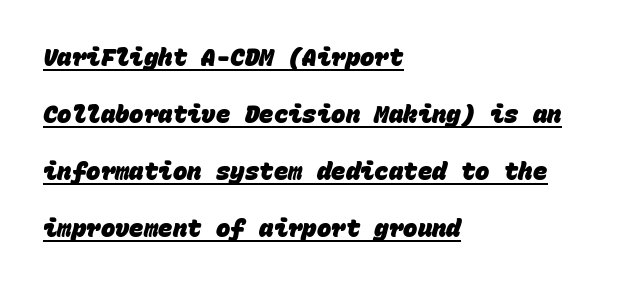
Q: Is the text bold? A: Yes.
Q: Is the text underlined? A: Yes.
Q: How is the paragraph aligned? A: Left-aligned.
Q: Is the spacing between letters normal or unusually wide? A: Normal.
Q: Is the spacing between lines tight, normal or loose? A: Loose.
